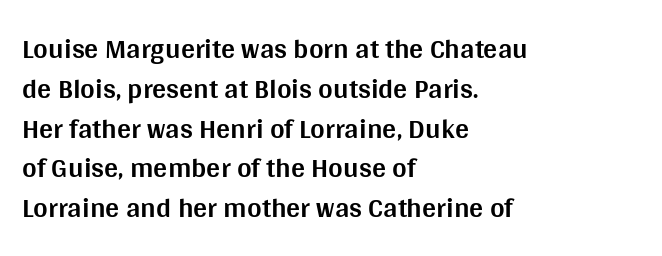
Q: Is the text bold? A: Yes.
Q: Is the text italic (slanted)? A: No, it is upright.
Q: Is the typeface a serif or a sans-serif typeface? A: Sans-serif.
Q: Is the text underlined? A: No.
Q: How is the paragraph aligned? A: Left-aligned.
Q: Is the spacing between letters normal or unusually wide? A: Normal.
Q: Is the spacing between lines tight, normal or loose? A: Normal.
Q: Width (condensed, normal, or wide)? A: Normal.
Q: Stroke contrast? A: Medium.
Q: x-height? A: Large.
Q: Monospaced? A: No.
